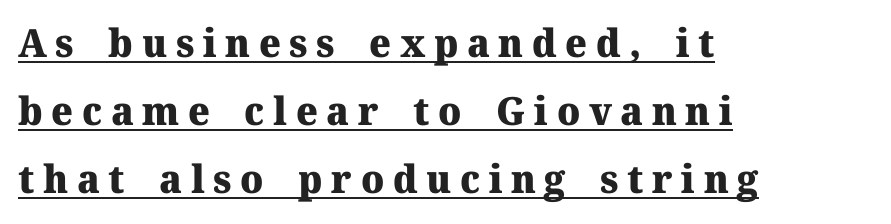
{"serif": "yes", "italic": "no", "bold": "yes", "weight": "heavy", "width": "normal", "stroke_contrast": "medium", "x_height": "medium", "monospaced": "no", "underline": "yes", "align": "left", "line_spacing_ratio": 1.75, "letter_spacing": "wide", "letter_spacing_em": 0.22, "glyph_px": 39}
